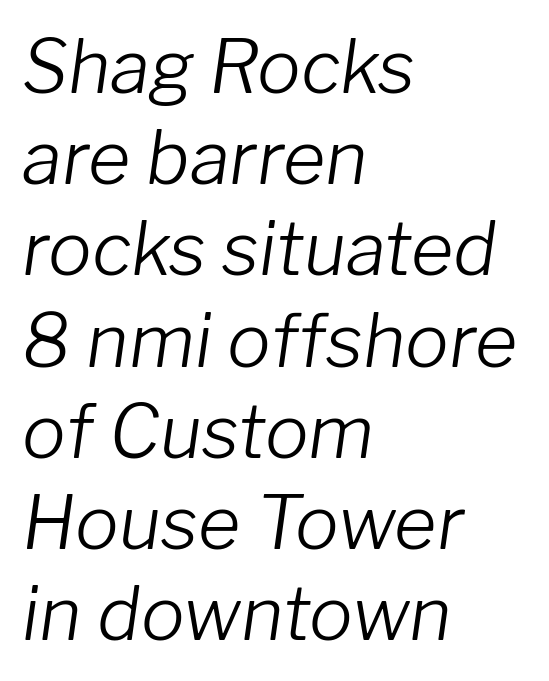
{"italic": "yes", "lean": "right", "slant_degrees": 8, "bold": "no", "weight": "light", "width": "normal", "stroke_contrast": "low", "x_height": "medium", "monospaced": "no", "underline": "no", "align": "left", "line_spacing": "normal", "line_spacing_ratio": 1.25, "letter_spacing": "normal", "letter_spacing_em": 0.0, "glyph_px": 73}
